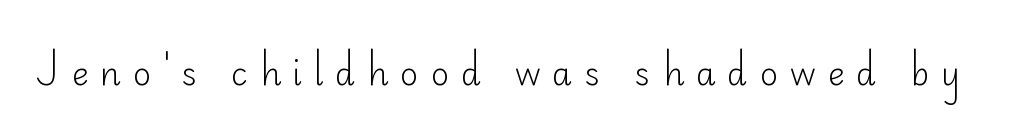
{"serif": "no", "italic": "no", "bold": "no", "weight": "light", "width": "normal", "stroke_contrast": "low", "x_height": "small", "monospaced": "no", "underline": "no", "letter_spacing": "wide", "letter_spacing_em": 0.37, "glyph_px": 32}
